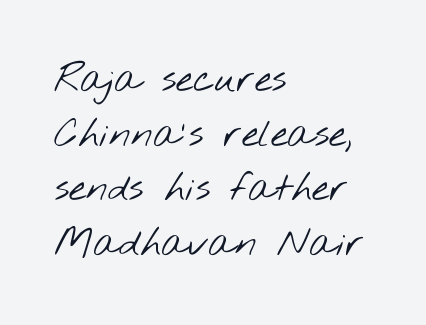
The rendering uses natural spacing where letterforms have individual widths. This rendering employs a face without finishing strokes, i.e., a sans-serif. On a weight scale, this lands at 450 or below. A bare baseline throughout the passage. Does extra space separate the letters? No, they use regular spacing. Layout note: lines flush left.
